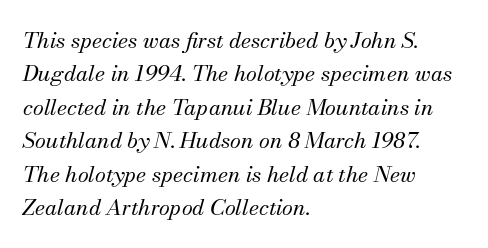
Q: Is the text bold? A: No.
Q: Is the text italic (slanted)? A: Yes, it leans right by about 13 degrees.
Q: Is the text underlined? A: No.
Q: How is the paragraph aligned? A: Left-aligned.
Q: Is the spacing between letters normal or unusually wide? A: Normal.
Q: Is the spacing between lines tight, normal or loose? A: Normal.
